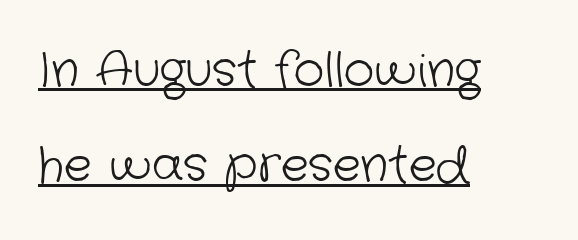
The image shows 47 px light sans-serif type; set left-aligned, loose line spacing (2.03x), normal letter spacing, underlined; low stroke contrast and a medium x-height.
